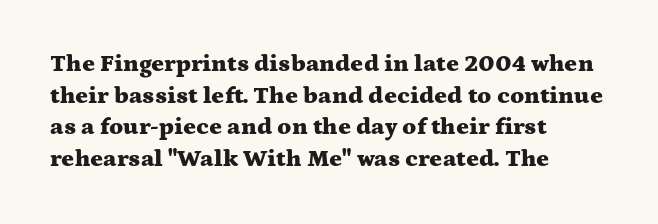
The image shows 24 px bold type, upright; set left-aligned, normal line spacing (1.32x), normal letter spacing, not underlined.
